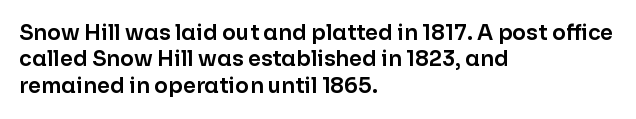
Q: Is the text italic (slanted)? A: No, it is upright.
Q: Is the text underlined? A: No.
Q: How is the paragraph aligned? A: Left-aligned.
Q: Is the spacing between letters normal or unusually wide? A: Normal.
Q: Is the spacing between lines tight, normal or loose? A: Normal.
